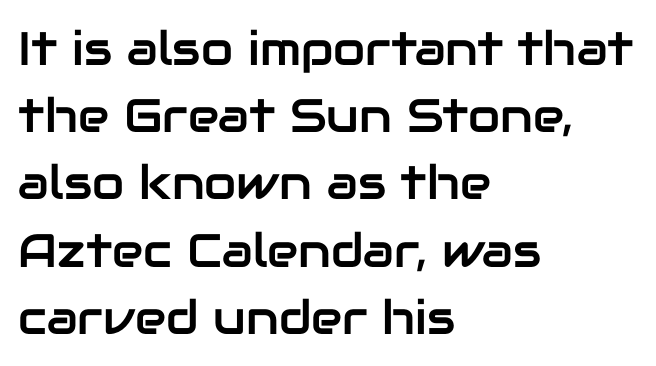
Short note: letters normally spaced. Quick note: underline off. Regarding leading, the lines here are spaced in the standard way. Serif or sans? Sans — the stroke terminals are bare. The compositor pushed each line to the left boundary. Is there any slant? The stems are plumb.
